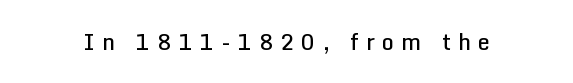
Only glyphs here, with clear space below each row. Is there any slant? The stems are plumb. Is the letter spacing exaggerated? Yes — the characters are pushed far apart. The glyphs have the mass of a demibold cut, below bold.
